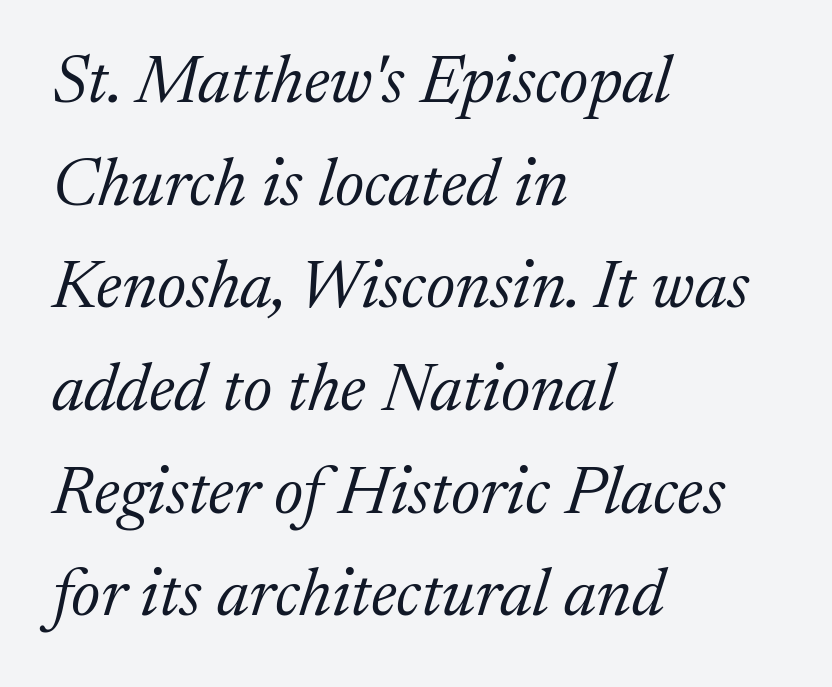
The image shows 68 px light serif type, italic (leaning right); set left-aligned, normal line spacing (1.51x), normal letter spacing, not underlined; medium stroke contrast and a medium x-height.
